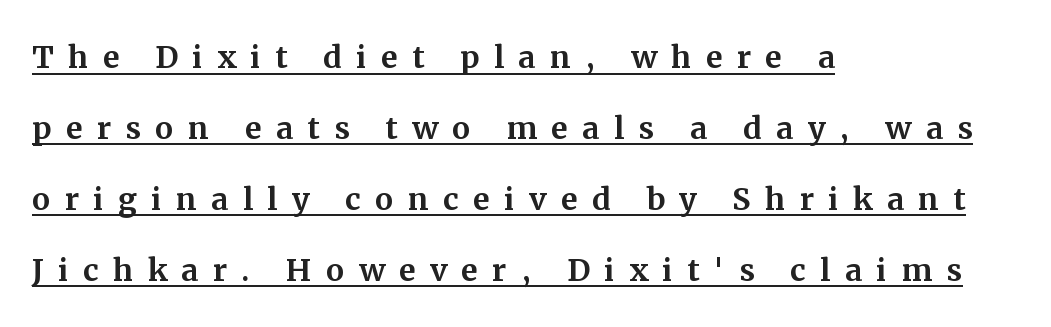
Q: Is the text italic (slanted)? A: No, it is upright.
Q: Is the typeface a serif or a sans-serif typeface? A: Serif.
Q: Is the text underlined? A: Yes.
Q: How is the paragraph aligned? A: Left-aligned.
Q: Is the spacing between letters normal or unusually wide? A: Unusually wide.
Q: Width (condensed, normal, or wide)? A: Normal.
Q: Stroke contrast? A: Medium.
Q: x-height? A: Medium.
Q: Monospaced? A: No.
